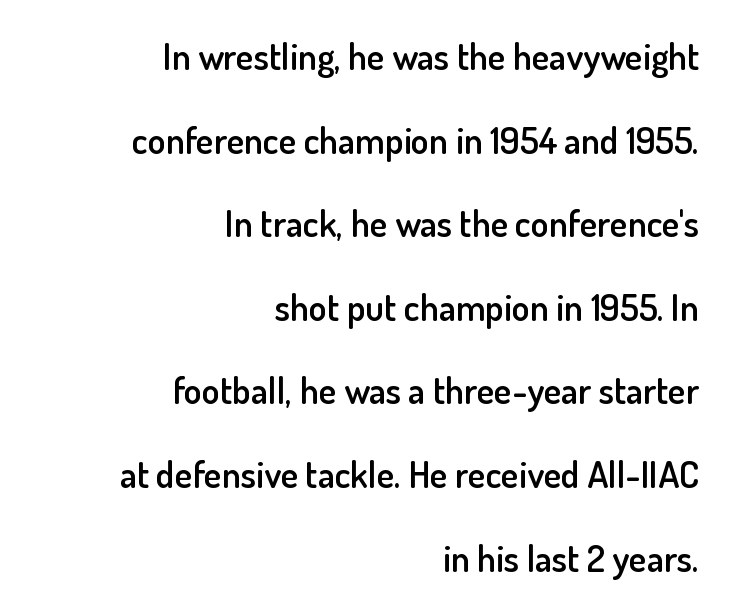
The image shows 37 px semibold sans-serif type, upright; set right-aligned, loose line spacing (2.26x), normal letter spacing, not underlined; low stroke contrast and a small x-height.
